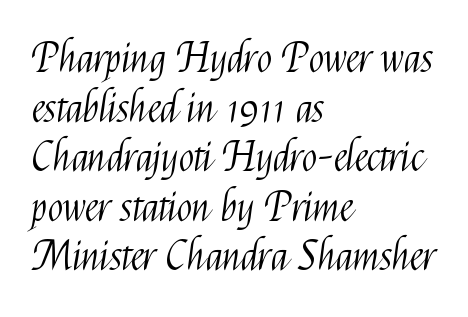
{"serif": "no", "bold": "no", "weight": "light", "width": "condensed", "stroke_contrast": "medium", "x_height": "medium", "monospaced": "no", "underline": "no", "align": "left", "line_spacing_ratio": 1.21, "letter_spacing": "normal", "letter_spacing_em": 0.0, "glyph_px": 41}
